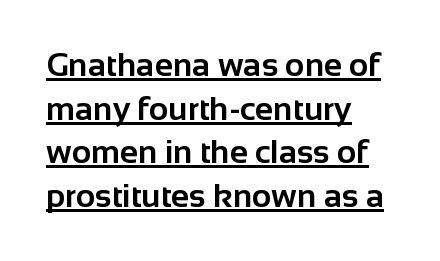
Q: Is the text bold? A: Yes.
Q: Is the text italic (slanted)? A: No, it is upright.
Q: Is the typeface a serif or a sans-serif typeface? A: Sans-serif.
Q: Is the text underlined? A: Yes.
Q: How is the paragraph aligned? A: Left-aligned.
Q: Is the spacing between letters normal or unusually wide? A: Normal.
Q: Is the spacing between lines tight, normal or loose? A: Normal.
Q: Width (condensed, normal, or wide)? A: Normal.
Q: Stroke contrast? A: Low.
Q: x-height? A: Medium.
Q: Monospaced? A: No.
